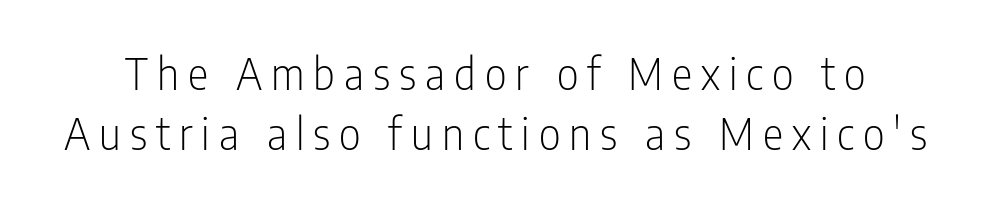
Classification — sans serif. The lettering holds an erect, upright posture throughout. The rendering uses a moderate line-height, typical for paragraphs. Lines of text with bare space underneath. The letterforms stand isolated, each surrounded by extra space.
